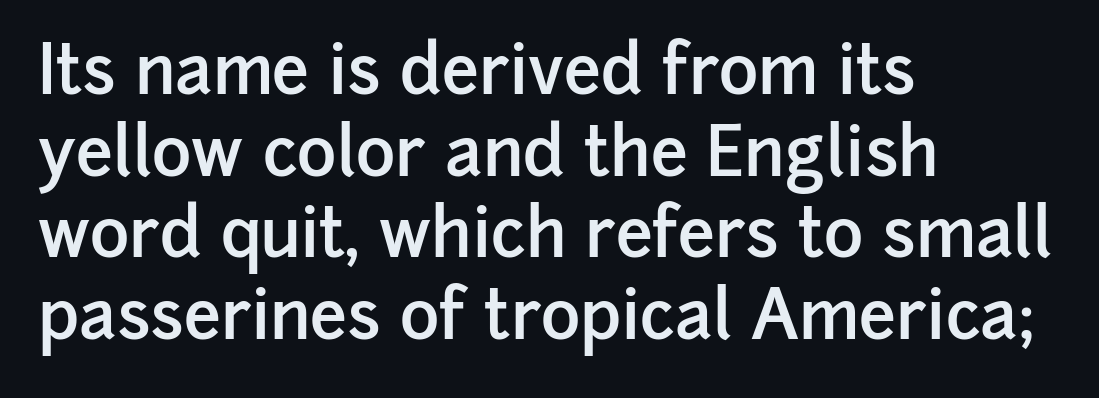
The image shows 67 px semibold sans-serif type, upright; set left-aligned, line spacing 1.22x, normal letter spacing, not underlined; low stroke contrast and a medium x-height.
